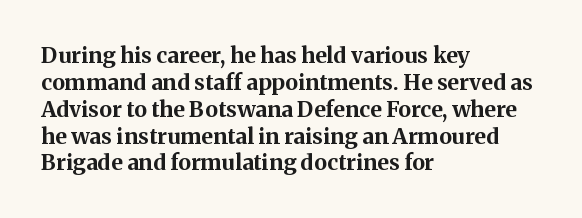
A typesetter would mark this as roman, not italic. What stands out about the letter spacing? Nothing — it is the standard amount. The baseline area is clear. Caption: bold face, heavy strokes.
